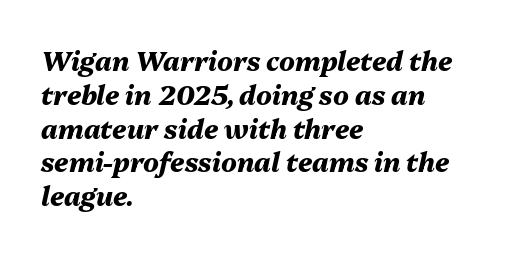
The image shows 26 px bold type, italic (leaning right); set left-aligned, normal line spacing (1.3x), normal letter spacing, not underlined.
